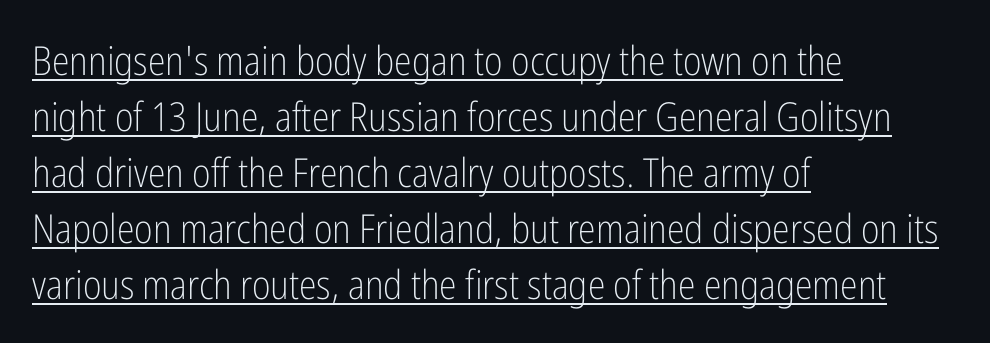
The image shows 40 px light, condensed sans-serif type, upright; set left-aligned, normal line spacing (1.4x), normal letter spacing, underlined; low stroke contrast and a medium x-height.
